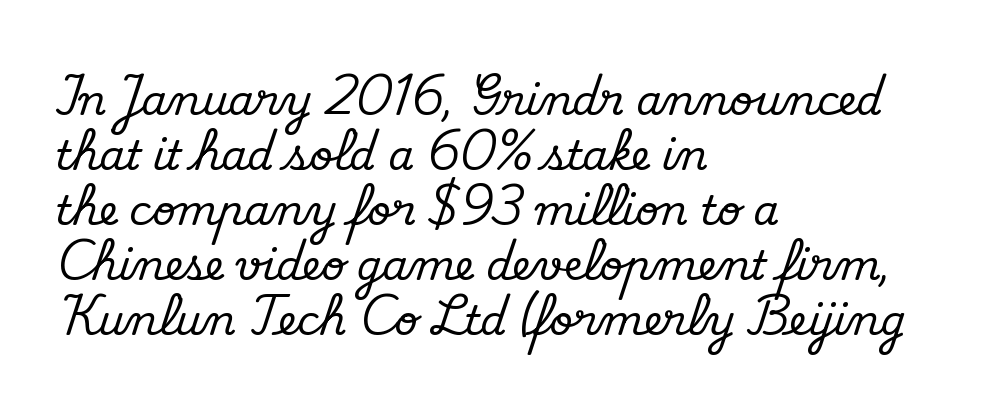
Q: Is the text italic (slanted)? A: Yes.
Q: Is the typeface a serif or a sans-serif typeface? A: Serif.
Q: Is the text underlined? A: No.
Q: How is the paragraph aligned? A: Left-aligned.
Q: Is the spacing between letters normal or unusually wide? A: Normal.
Q: Is the spacing between lines tight, normal or loose? A: Normal.
Q: Width (condensed, normal, or wide)? A: Normal.
Q: Stroke contrast? A: Medium.
Q: x-height? A: Small.
Q: Monospaced? A: No.
